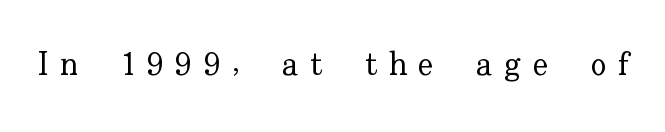
The image shows 32 px regular-weight serif type, upright; set unusually wide letter spacing (+0.37 em), not underlined; low stroke contrast and a small x-height.
